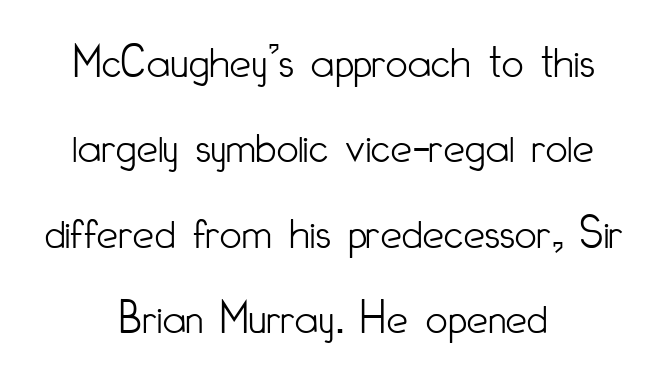
Q: Is the text bold? A: No.
Q: Is the text italic (slanted)? A: No, it is upright.
Q: Is the typeface a serif or a sans-serif typeface? A: Sans-serif.
Q: Is the text underlined? A: No.
Q: How is the paragraph aligned? A: Centered.
Q: Is the spacing between letters normal or unusually wide? A: Normal.
Q: Width (condensed, normal, or wide)? A: Condensed.
Q: Stroke contrast? A: Low.
Q: x-height? A: Small.
Q: Monospaced? A: No.
